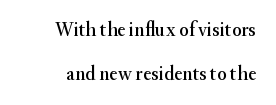
Q: Is the text italic (slanted)? A: No, it is upright.
Q: Is the text underlined? A: No.
Q: Is the spacing between letters normal or unusually wide? A: Normal.
Q: Is the spacing between lines tight, normal or loose? A: Loose.
